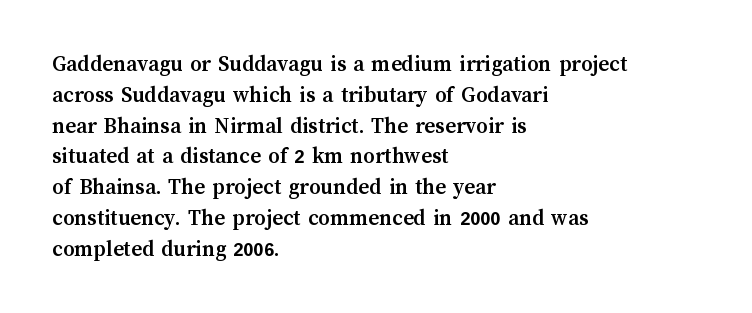
{"italic": "no", "bold": "yes", "underline": "no", "align": "left", "line_spacing": "normal", "line_spacing_ratio": 1.34, "letter_spacing": "normal", "letter_spacing_em": 0.0, "glyph_px": 23}
